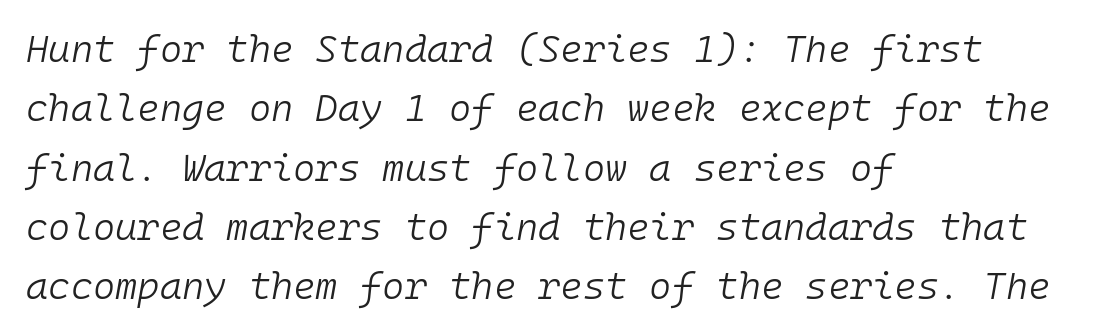
{"italic": "yes", "lean": "right", "slant_degrees": 10, "bold": "no", "weight": "light", "width": "normal", "stroke_contrast": "low", "x_height": "medium", "monospaced": "yes", "underline": "no", "align": "left", "line_spacing": "normal", "line_spacing_ratio": 1.56, "letter_spacing": "normal", "letter_spacing_em": 0.0, "glyph_px": 38}
